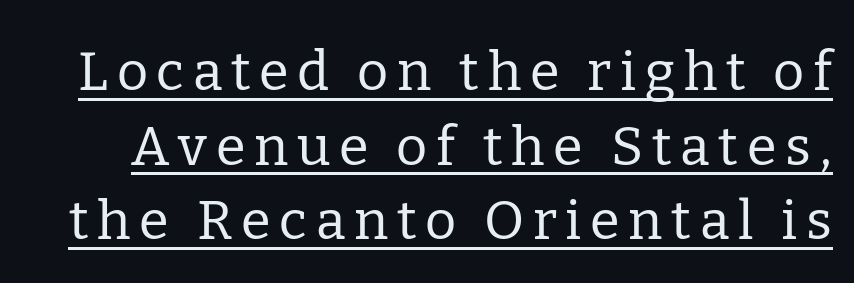
{"serif": "yes", "italic": "no", "bold": "no", "weight": "regular", "width": "normal", "stroke_contrast": "low", "x_height": "medium", "monospaced": "no", "underline": "yes", "line_spacing": "normal", "line_spacing_ratio": 1.38, "glyph_px": 54}
